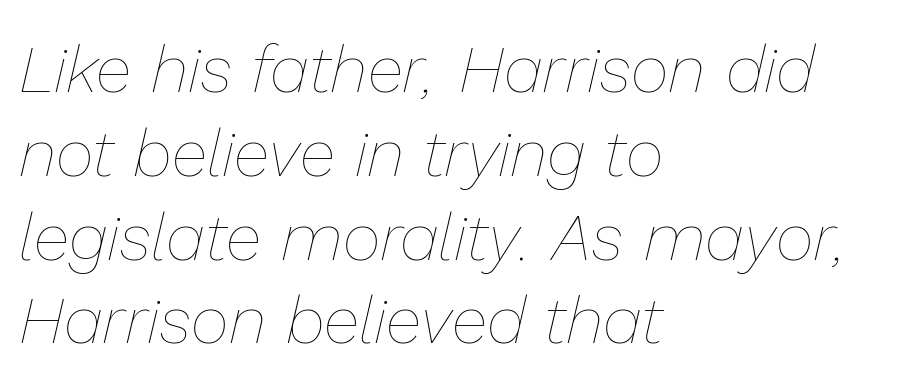
{"italic": "yes", "lean": "right", "slant_degrees": 13, "bold": "no", "weight": "thin", "width": "normal", "stroke_contrast": "low", "x_height": "medium", "monospaced": "no", "underline": "no", "align": "left", "line_spacing": "normal", "line_spacing_ratio": 1.27, "letter_spacing": "normal", "letter_spacing_em": 0.0, "glyph_px": 66}
